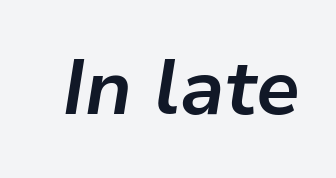
The image shows 77 px bold type, italic (leaning right); set normal letter spacing, not underlined; low stroke contrast and a medium x-height.
